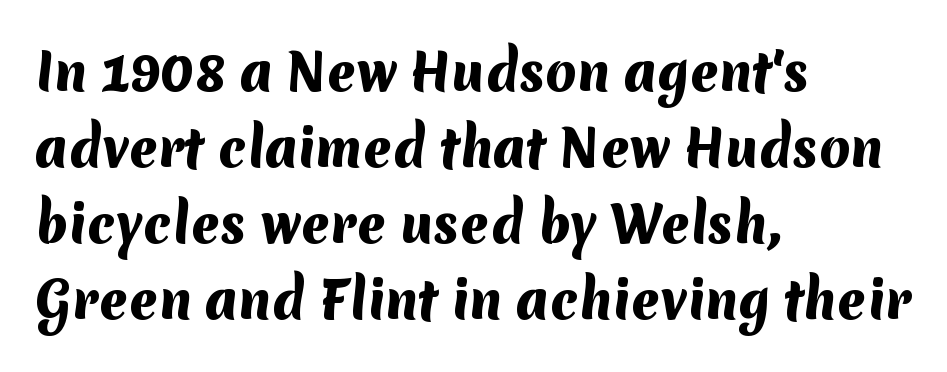
The image shows 50 px heavy sans-serif type; set left-aligned, normal line spacing (1.52x), normal letter spacing, not underlined; medium stroke contrast and a medium x-height.
